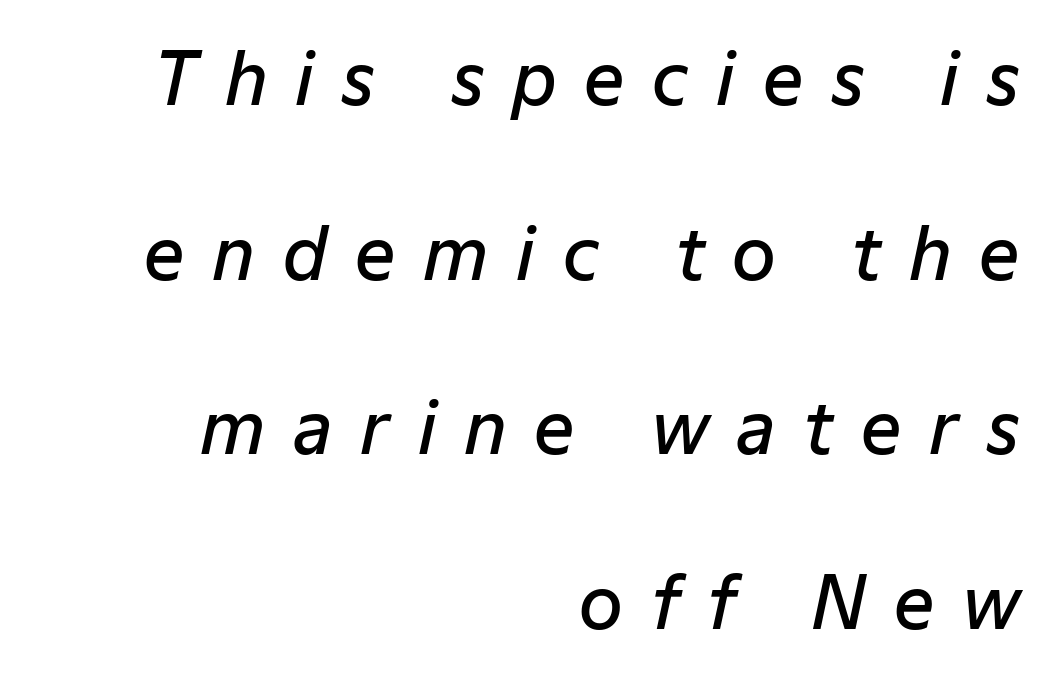
Q: Is the text bold? A: Semi-bold.
Q: Is the text italic (slanted)? A: Yes, it leans right by about 12 degrees.
Q: Is the text underlined? A: No.
Q: How is the paragraph aligned? A: Right-aligned.
Q: Is the spacing between letters normal or unusually wide? A: Unusually wide.
Q: Is the spacing between lines tight, normal or loose? A: Loose.
Q: Width (condensed, normal, or wide)? A: Normal.
Q: Stroke contrast? A: Low.
Q: x-height? A: Medium.
Q: Monospaced? A: No.
